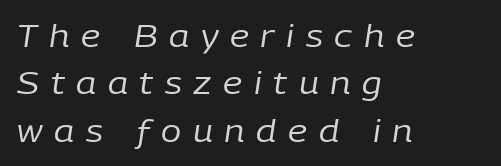
Is the stroke heavy? The answer is a plain regular-or-lighter. Descender tails drop into unmarked territory. Every character sits at an angle, as italics do. Which margin do the lines hug? The left one — the right edge is uneven. Observe the wide spacing: letters keep a clear distance from each other.
